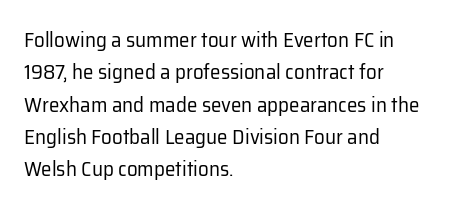
{"italic": "no", "bold": "no", "underline": "no", "align": "left", "line_spacing": "normal", "line_spacing_ratio": 1.54, "letter_spacing": "normal", "letter_spacing_em": 0.0, "glyph_px": 21}
